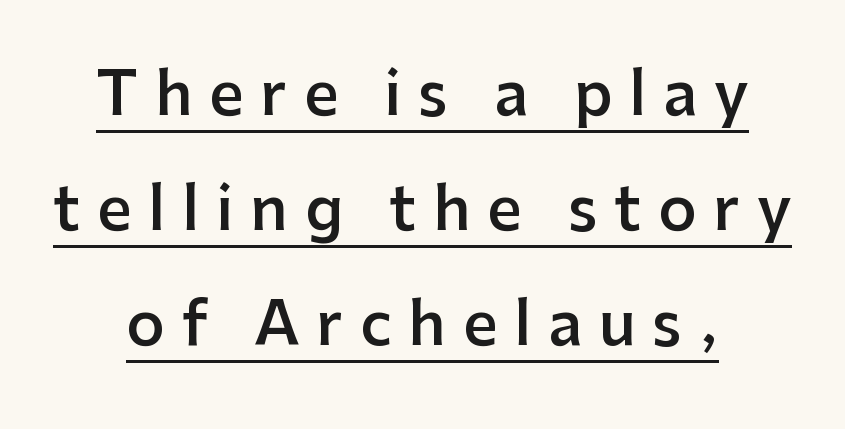
Horizontally, the lines are justified to the midpoint only. A typesetter would call this heavily tracked-out type. A typesetter would call this proportional, since set widths differ per character. Quick note: interline space is abundant. Check where the strokes stop: nothing finishes them off — pure sans. The rendered words wear a rule along their underside.
